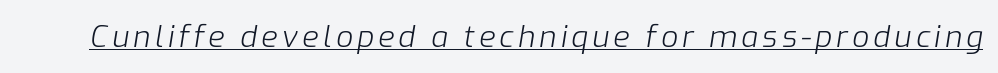
The rendering uses the underline text-decoration. Ink coverage per letter is moderate at most. A typesetter would call this proportional, since set widths differ per character. This sample uses an oblique cut, with every glyph tilted off the vertical.
